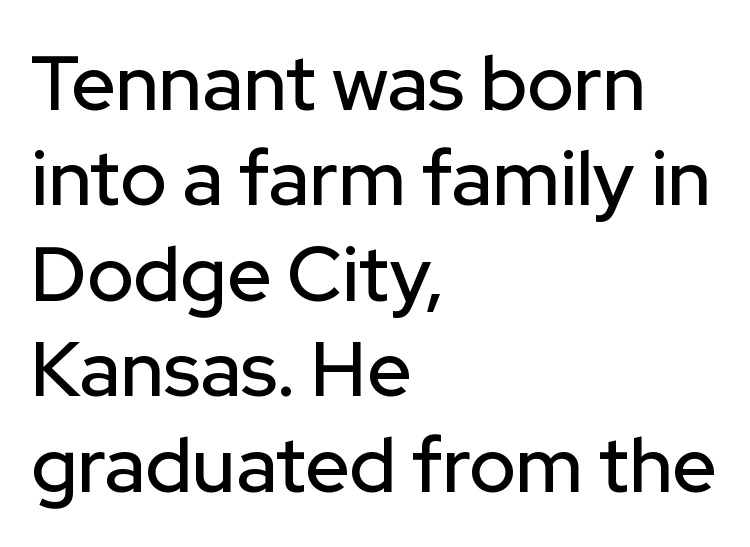
These lines stack with their left ends in a neat column. This is roman type, the default non-slanted kind. Nothing unusual about the tracking: characters are spaced as the font intends. This sample has the flowing, uneven cadence of proportional lettering. The baseline area is clear. Is this a sans? Yes — the strokes have no serifs.
